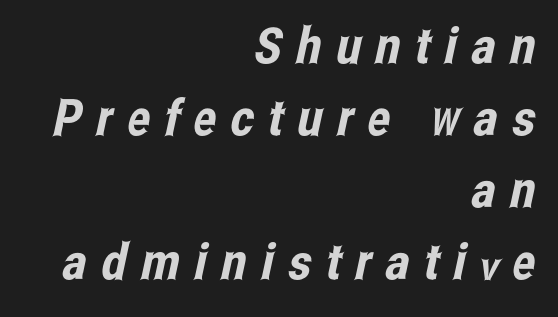
{"serif": "no", "width": "condensed", "stroke_contrast": "low", "x_height": "medium", "monospaced": "no", "underline": "no", "align": "right", "line_spacing": "normal", "line_spacing_ratio": 1.44, "letter_spacing": "wide", "letter_spacing_em": 0.29, "glyph_px": 50}
